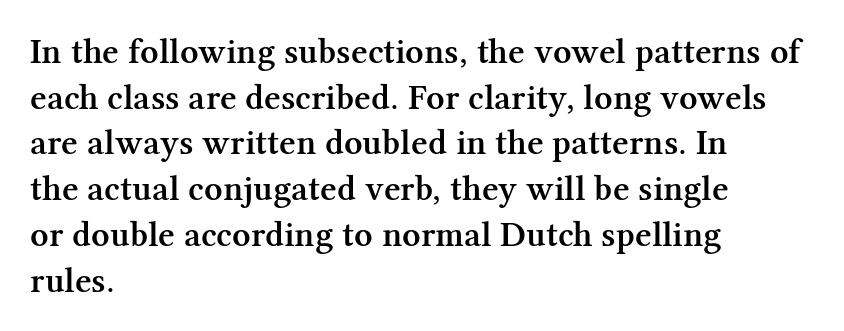
{"serif": "yes", "italic": "no", "bold": "semi", "weight": "semibold", "width": "normal", "stroke_contrast": "medium", "x_height": "medium", "monospaced": "no", "underline": "no", "align": "left", "line_spacing": "normal", "line_spacing_ratio": 1.27, "letter_spacing": "normal", "letter_spacing_em": 0.0, "glyph_px": 36}
